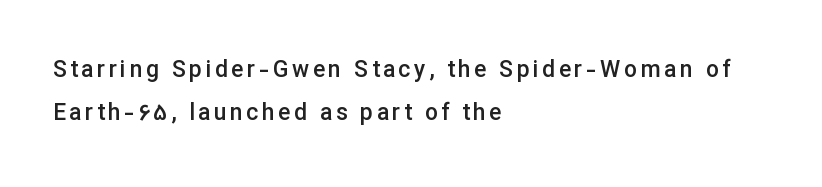
Q: Is the text bold? A: Semi-bold.
Q: Is the text italic (slanted)? A: No, it is upright.
Q: Is the text underlined? A: No.
Q: How is the paragraph aligned? A: Left-aligned.
